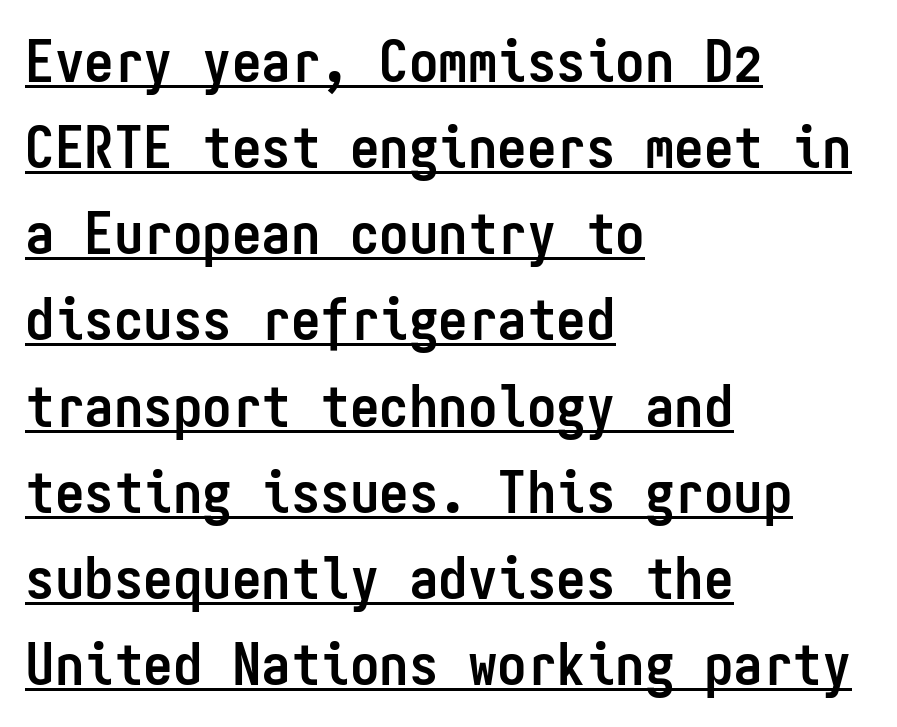
{"serif": "no", "italic": "no", "bold": "yes", "weight": "semibold", "width": "condensed", "stroke_contrast": "low", "x_height": "medium", "monospaced": "yes", "underline": "yes", "align": "left", "line_spacing": "normal", "line_spacing_ratio": 1.46, "letter_spacing": "normal", "letter_spacing_em": 0.0, "glyph_px": 59}
